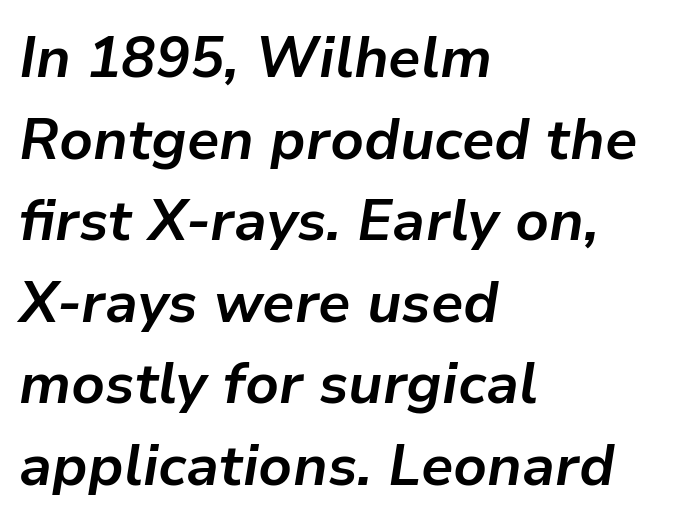
The image shows 57 px bold type, italic (leaning right); set left-aligned, normal line spacing (1.43x), normal letter spacing, not underlined; low stroke contrast and a medium x-height.
